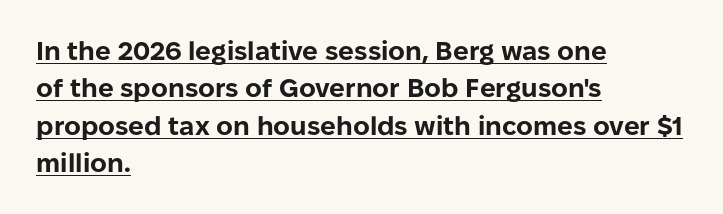
The image shows 26 px bold type, upright; set left-aligned, normal line spacing (1.44x), normal letter spacing, underlined.
